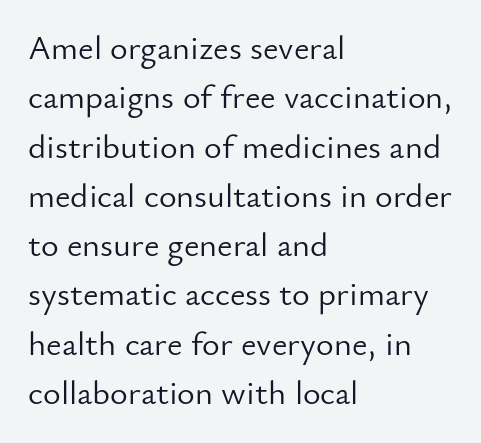
The image shows 34 px light sans-serif type, upright; set left-aligned, normal line spacing (1.45x), normal letter spacing, not underlined; low stroke contrast and a small x-height.
